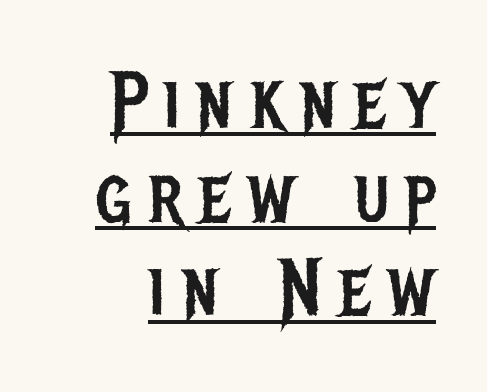
{"serif": "no", "italic": "no", "bold": "no", "weight": "regular", "width": "condensed", "stroke_contrast": "low", "x_height": "large", "monospaced": "no", "underline": "yes", "align": "right", "line_spacing_ratio": 1.17, "letter_spacing": "wide", "letter_spacing_em": 0.21, "glyph_px": 80}
